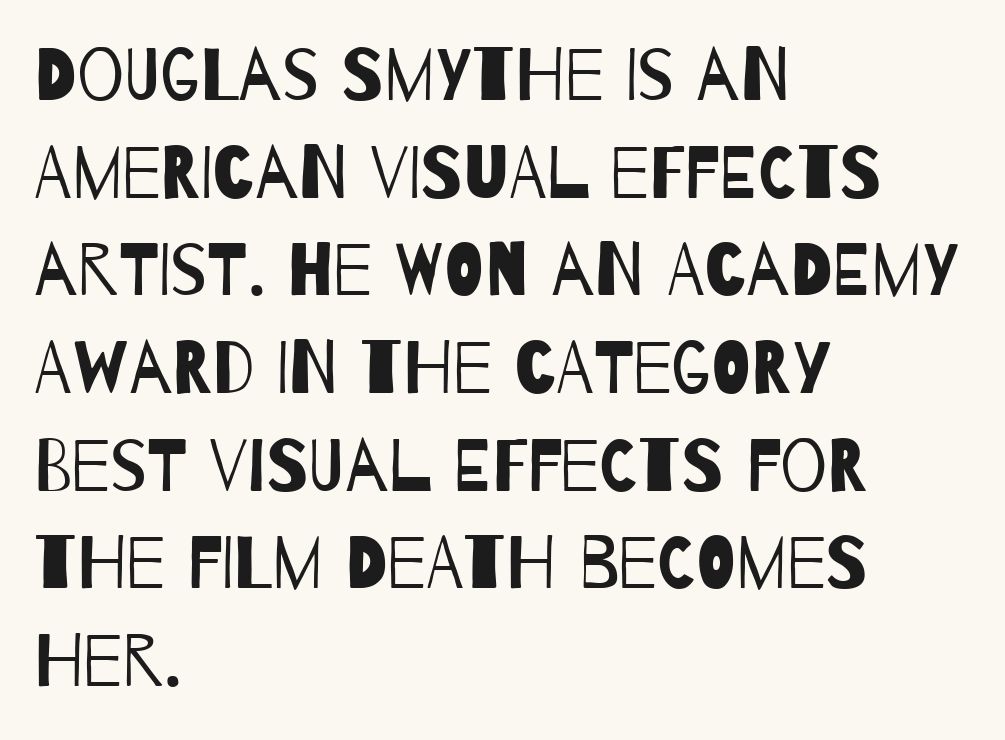
Caption: multi-line text, flush left, ragged right. Caption: standard tracking, unaltered. Looks like regular typesetting: each glyph gets only the width it needs. Honestly, the row spacing looks completely unremarkable. The passage shown is typeset with a sans-serif family.
